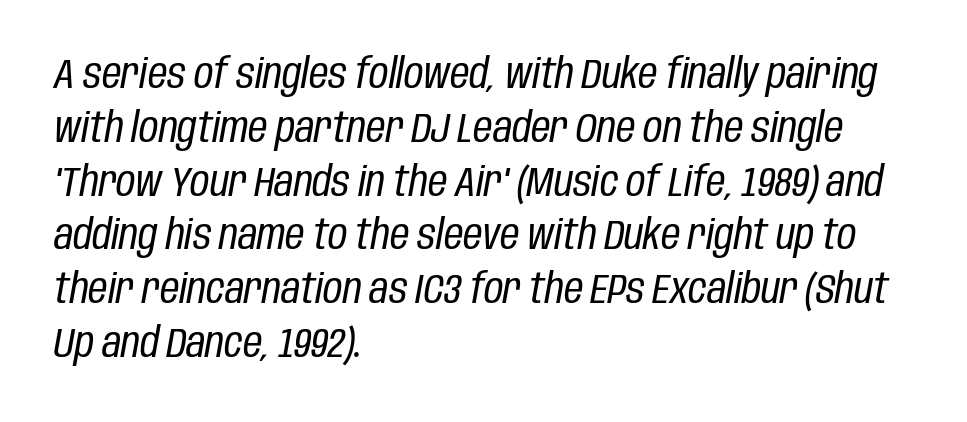
Compared with a centered layout, this one pins lines to the left instead. Here the designer chose a conventional face with non-uniform glyph widths. Nothing unusual about the tracking: characters are spaced as the font intends. Underline: absent. The strokes are not fattened; the text isn't bold.
